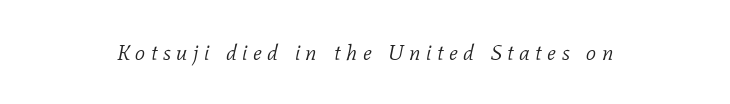
The image shows 22 px text type, italic (leaning right); set unusually wide letter spacing (+0.25 em), not underlined.
